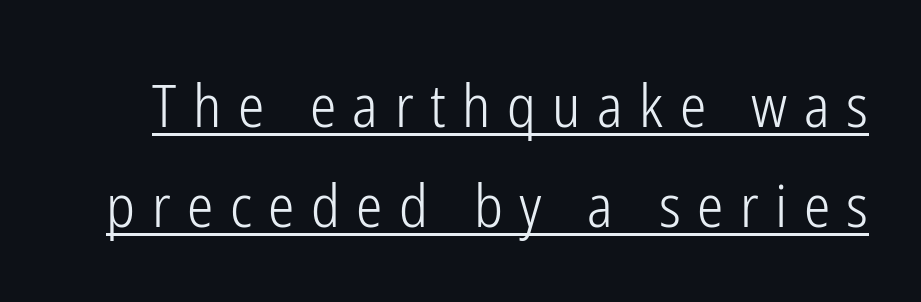
The image shows 59 px light, condensed sans-serif type, upright; set normal line spacing (1.7x), unusually wide letter spacing (+0.28 em), underlined; low stroke contrast and a medium x-height.
